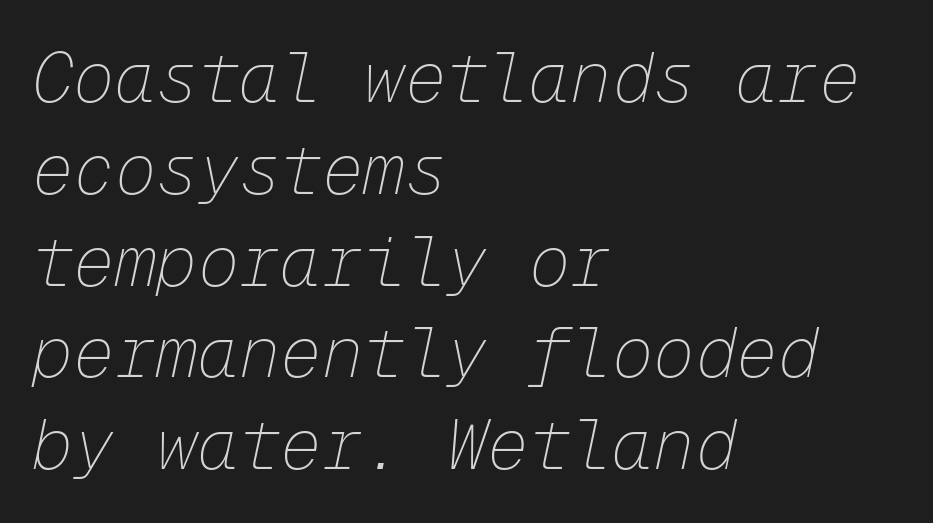
The image shows 69 px thin type, italic (leaning right), monospaced; set left-aligned, normal line spacing (1.33x), normal letter spacing, not underlined; low stroke contrast and a medium x-height.
